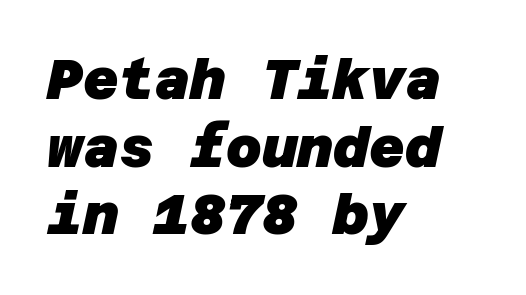
The image shows 55 px heavy sans-serif type; set left-aligned, line spacing 1.23x, normal letter spacing, not underlined; low stroke contrast and a large x-height.
